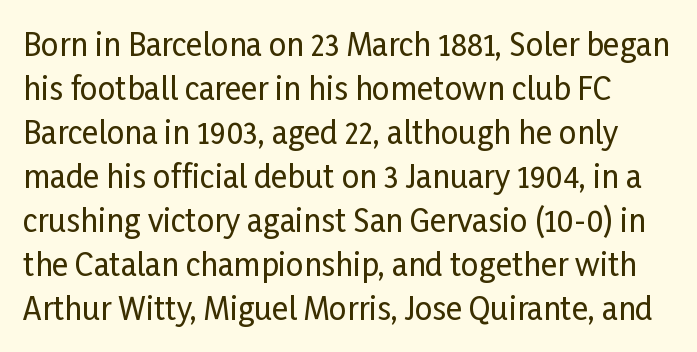
{"serif": "no", "italic": "no", "width": "condensed", "stroke_contrast": "low", "x_height": "medium", "monospaced": "no", "underline": "no", "line_spacing": "normal", "line_spacing_ratio": 1.42, "letter_spacing": "normal", "letter_spacing_em": 0.0, "glyph_px": 31}
